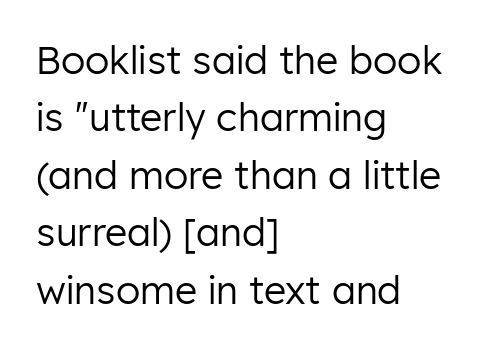
{"serif": "no", "italic": "no", "bold": "no", "weight": "regular", "width": "normal", "stroke_contrast": "low", "x_height": "medium", "monospaced": "no", "underline": "no", "align": "left", "line_spacing": "normal", "line_spacing_ratio": 1.51, "letter_spacing": "normal", "letter_spacing_em": 0.0, "glyph_px": 38}
